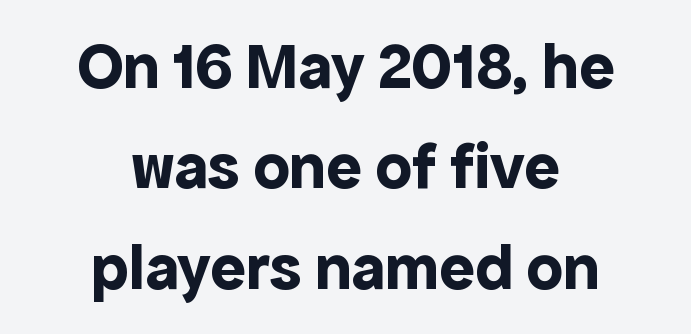
Q: Is the text bold? A: Yes.
Q: Is the text italic (slanted)? A: No, it is upright.
Q: Is the typeface a serif or a sans-serif typeface? A: Sans-serif.
Q: Is the text underlined? A: No.
Q: How is the paragraph aligned? A: Centered.
Q: Is the spacing between letters normal or unusually wide? A: Normal.
Q: Is the spacing between lines tight, normal or loose? A: Normal.
Q: Width (condensed, normal, or wide)? A: Normal.
Q: x-height? A: Medium.
Q: Monospaced? A: No.
